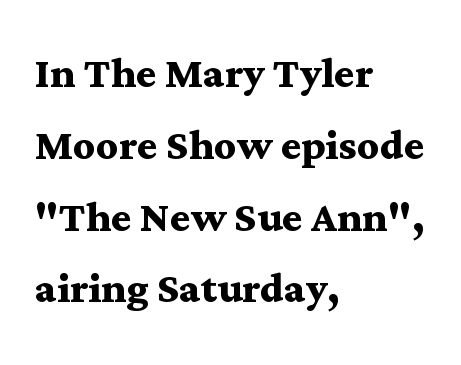
The image shows 54 px semibold, wide serif type, upright; set left-aligned, normal line spacing (1.33x), normal letter spacing, not underlined; medium stroke contrast and a medium x-height.
